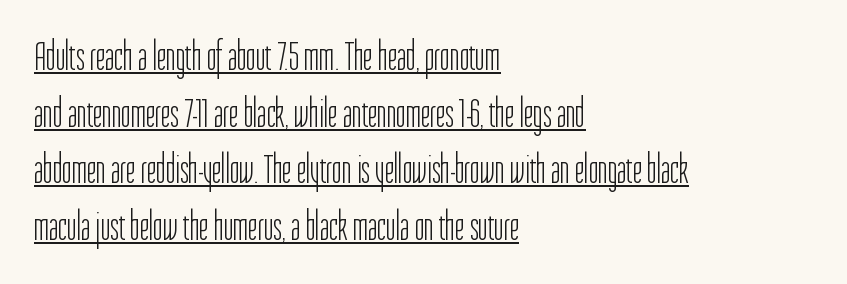
Q: Is the text bold? A: No.
Q: Is the text italic (slanted)? A: No, it is upright.
Q: Is the typeface a serif or a sans-serif typeface? A: Sans-serif.
Q: Is the text underlined? A: Yes.
Q: How is the paragraph aligned? A: Left-aligned.
Q: Is the spacing between letters normal or unusually wide? A: Normal.
Q: Is the spacing between lines tight, normal or loose? A: Normal.
Q: Width (condensed, normal, or wide)? A: Condensed.
Q: Stroke contrast? A: Low.
Q: x-height? A: Medium.
Q: Monospaced? A: No.
